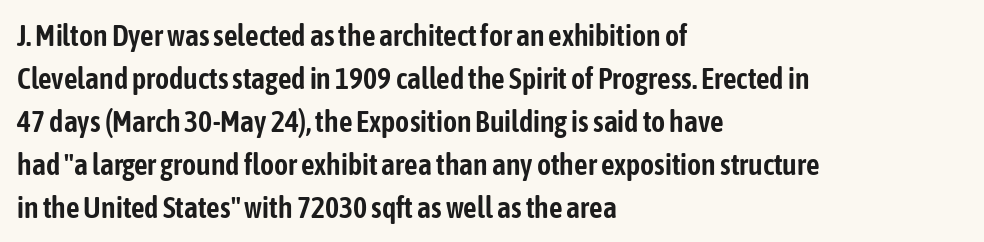
Q: Is the text italic (slanted)? A: No, it is upright.
Q: Is the typeface a serif or a sans-serif typeface? A: Sans-serif.
Q: Is the text underlined? A: No.
Q: How is the paragraph aligned? A: Left-aligned.
Q: Is the spacing between letters normal or unusually wide? A: Normal.
Q: Is the spacing between lines tight, normal or loose? A: Normal.
Q: Width (condensed, normal, or wide)? A: Condensed.
Q: Stroke contrast? A: Low.
Q: x-height? A: Medium.
Q: Monospaced? A: No.
